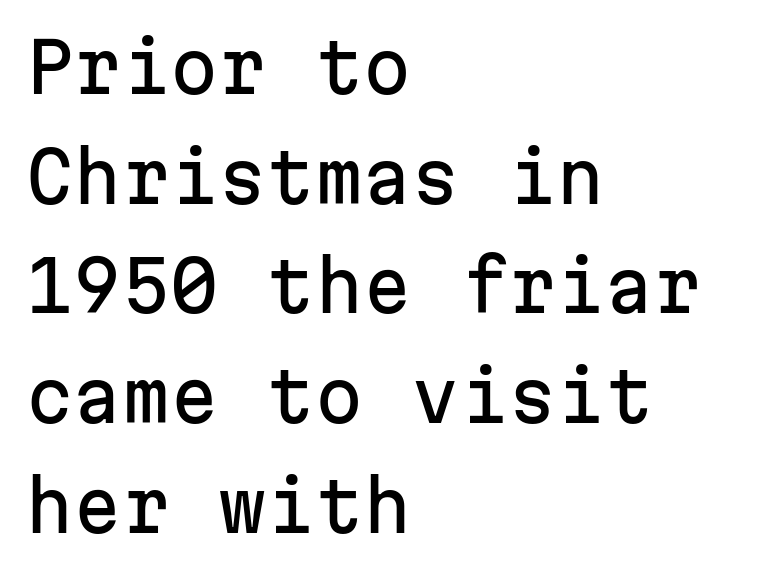
Does the lettering tilt? It doesn't — this is upright. This sample keeps an unexceptional amount of space between lines. Nobody drew a line under any word here. Grotesque or geometric, the face here clearly has no serifs. The gaps between neighbouring characters are ordinary and unremarkable.
